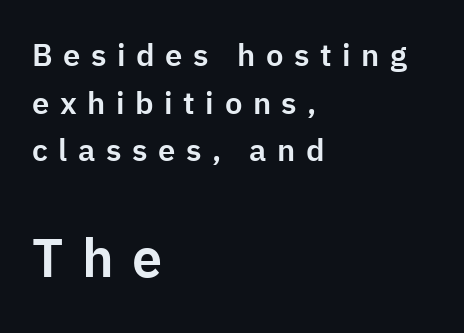
Is this a sans? Yes — the strokes have no serifs. Does the lettering tilt? It doesn't — this is upright. Casual observation: everything's shoved over to the left. Does the leading feel generous? No, just average. The second block has been scaled up relative to the first. The type is letterspaced generously, with wide tracking.
